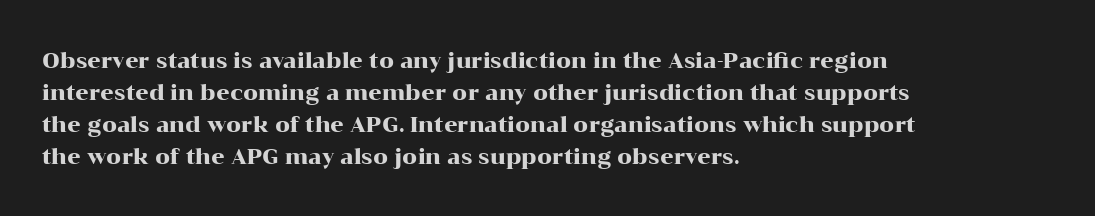
Layout note: lines flush left. The string is rendered with underlining switched off. The line texture is even and compact thanks to regular tracking. A roman cut, with each character standing at attention. The space between consecutive lines is moderate.
